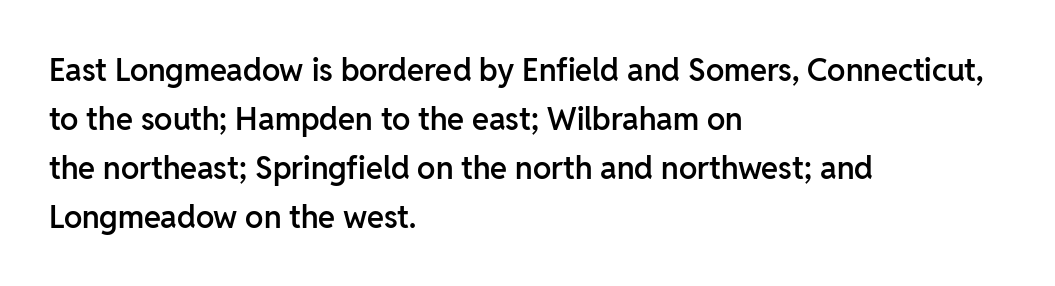
The image shows 31 px semibold sans-serif type, upright; set left-aligned, normal line spacing (1.58x), normal letter spacing, not underlined; low stroke contrast and a medium x-height.
